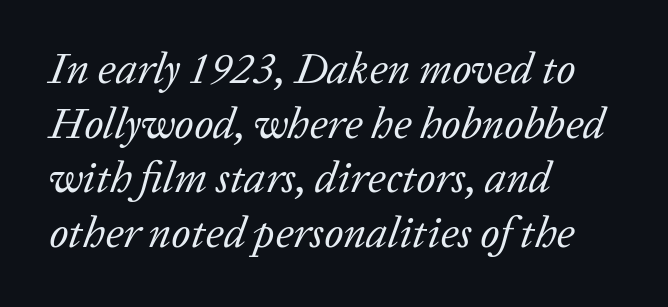
{"serif": "yes", "italic": "yes", "lean": "right", "slant_degrees": 20, "bold": "no", "weight": "regular", "width": "normal", "stroke_contrast": "low", "x_height": "medium", "monospaced": "no", "underline": "no", "align": "left", "line_spacing_ratio": 1.24, "letter_spacing": "normal", "letter_spacing_em": 0.0, "glyph_px": 44}
